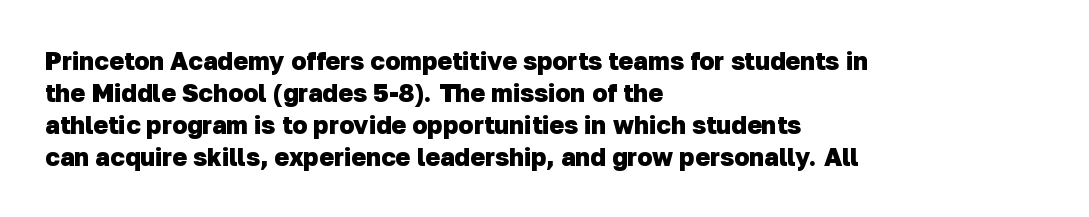
{"bold": "yes", "underline": "no", "align": "left", "line_spacing": "normal", "line_spacing_ratio": 1.28, "letter_spacing": "normal", "letter_spacing_em": 0.0, "glyph_px": 25}
